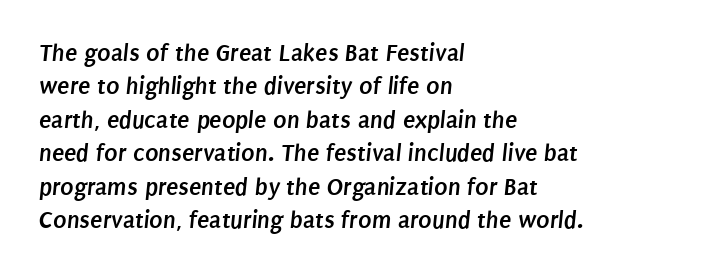
The image shows 25 px bold type; set left-aligned, normal line spacing (1.34x), normal letter spacing, not underlined.
